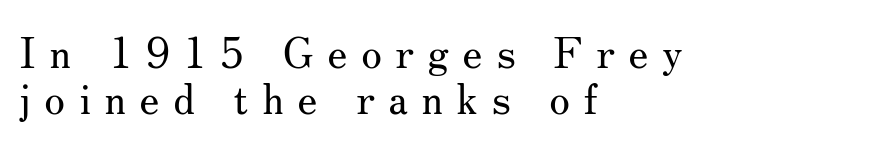
Tracking here is generous; glyphs stand well apart from one another. Old-style or modern, the face here clearly has serifs. The space between consecutive lines is stingy. Honestly, there is no underline to notice here at all. Bold? No — there's no thickening of the strokes.
